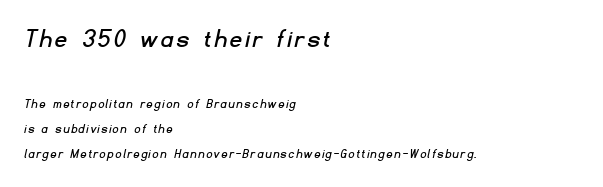
The image shows 28 px sans-serif type; set left-aligned, line spacing 1.78x, not underlined; the first (top) block is 2.0x larger; low stroke contrast and a small x-height.
